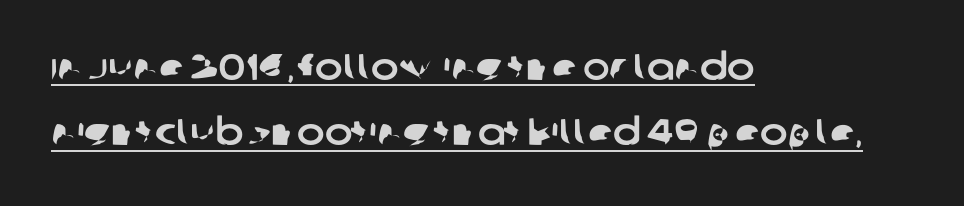
{"serif": "no", "width": "normal", "stroke_contrast": "low", "x_height": "large", "monospaced": "no", "underline": "yes", "align": "left", "line_spacing_ratio": 1.77, "letter_spacing": "normal", "letter_spacing_em": 0.0, "glyph_px": 37}
